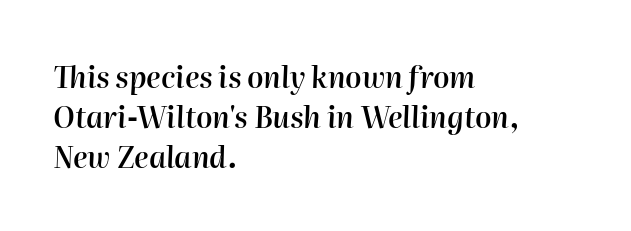
Q: Is the text bold? A: Semi-bold.
Q: Is the text italic (slanted)? A: Yes, it leans right by about 2 degrees.
Q: Is the text underlined? A: No.
Q: How is the paragraph aligned? A: Left-aligned.
Q: Is the spacing between letters normal or unusually wide? A: Normal.
Q: Is the spacing between lines tight, normal or loose? A: Normal.
Q: Width (condensed, normal, or wide)? A: Normal.
Q: Stroke contrast? A: High.
Q: x-height? A: Medium.
Q: Monospaced? A: No.
